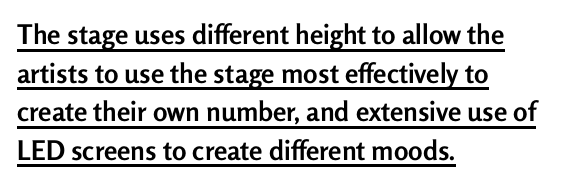
Q: Is the text bold? A: Yes.
Q: Is the text italic (slanted)? A: No, it is upright.
Q: Is the text underlined? A: Yes.
Q: How is the paragraph aligned? A: Left-aligned.
Q: Is the spacing between letters normal or unusually wide? A: Normal.
Q: Is the spacing between lines tight, normal or loose? A: Normal.
